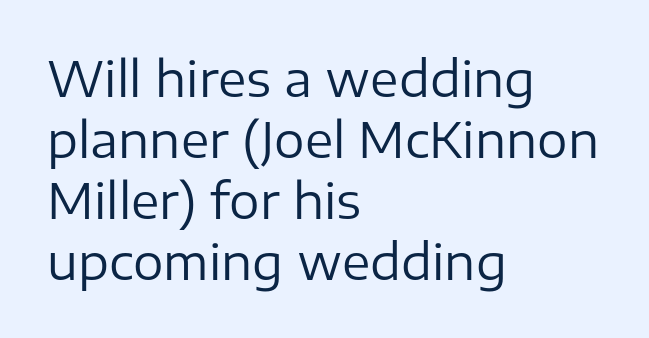
The image shows 48 px regular-weight sans-serif type, upright; set left-aligned, normal line spacing (1.27x), normal letter spacing, not underlined; low stroke contrast and a medium x-height.
